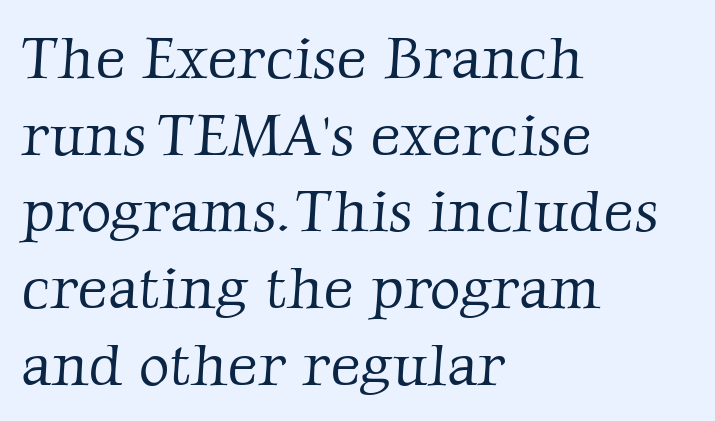
Q: Is the text bold? A: No.
Q: Is the typeface a serif or a sans-serif typeface? A: Serif.
Q: Is the text underlined? A: No.
Q: How is the paragraph aligned? A: Left-aligned.
Q: Is the spacing between letters normal or unusually wide? A: Normal.
Q: Is the spacing between lines tight, normal or loose? A: Normal.
Q: Width (condensed, normal, or wide)? A: Normal.
Q: Stroke contrast? A: Low.
Q: x-height? A: Medium.
Q: Monospaced? A: No.
